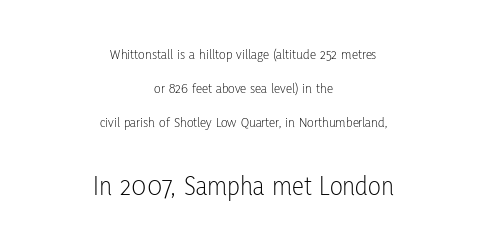
Q: Is the text bold? A: No.
Q: Is the text italic (slanted)? A: No, it is upright.
Q: Is the text underlined? A: No.
Q: How is the paragraph aligned? A: Centered.
Q: Is the spacing between letters normal or unusually wide? A: Normal.
Q: Is the spacing between lines tight, normal or loose? A: Loose.
Q: Which block of text is set in a larger size, the first (top) or the second (bottom)? A: The second (bottom) one.
